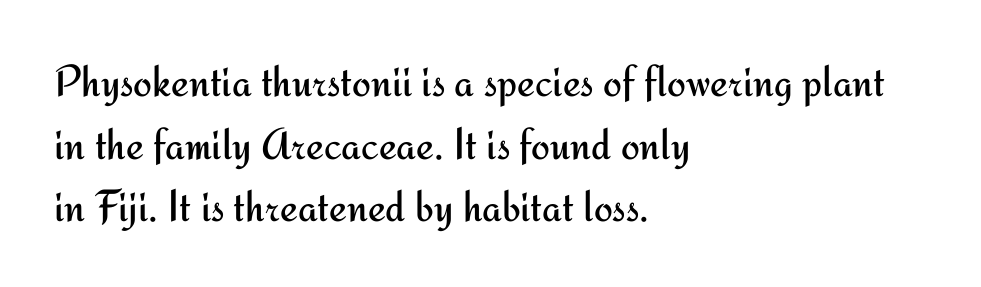
Q: Is the text bold? A: No.
Q: Is the text italic (slanted)? A: No, it is upright.
Q: Is the typeface a serif or a sans-serif typeface? A: Sans-serif.
Q: Is the text underlined? A: No.
Q: How is the paragraph aligned? A: Left-aligned.
Q: Is the spacing between letters normal or unusually wide? A: Normal.
Q: Is the spacing between lines tight, normal or loose? A: Normal.
Q: Width (condensed, normal, or wide)? A: Normal.
Q: Stroke contrast? A: Medium.
Q: x-height? A: Small.
Q: Monospaced? A: No.
